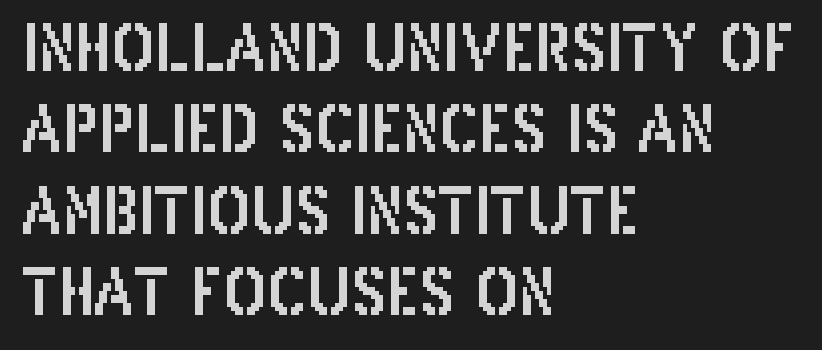
The image shows 64 px condensed sans-serif type, upright; set left-aligned, normal line spacing (1.27x), normal letter spacing, not underlined; low stroke contrast and a large x-height.
